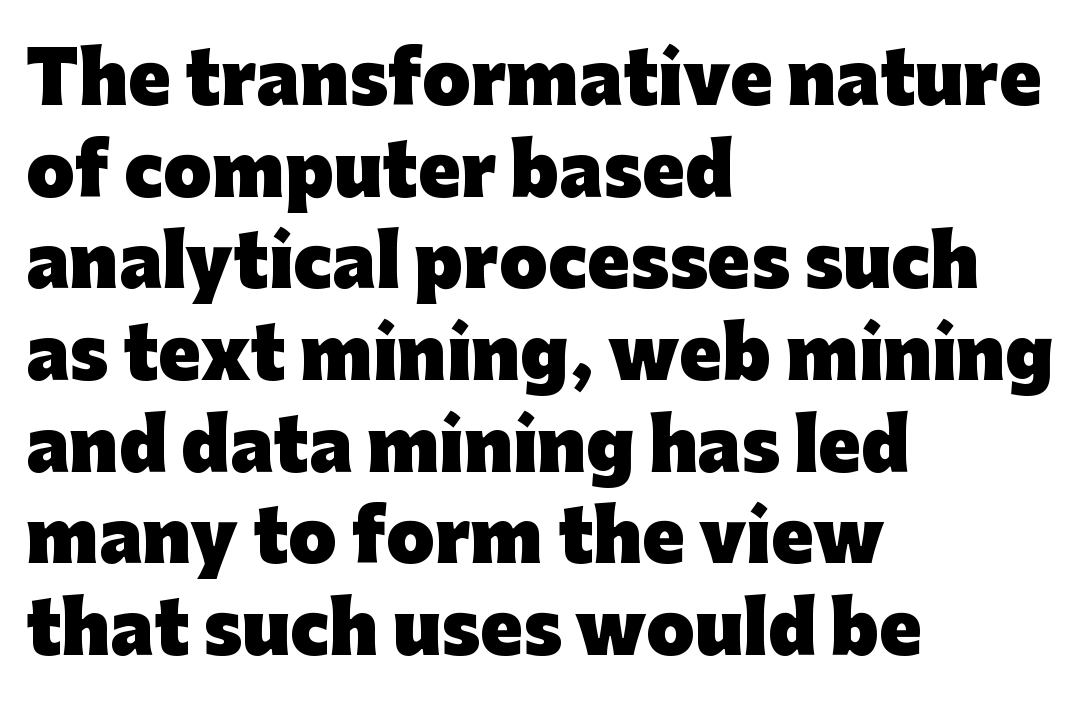
Q: Is the text bold? A: Yes.
Q: Is the text italic (slanted)? A: No, it is upright.
Q: Is the typeface a serif or a sans-serif typeface? A: Sans-serif.
Q: Is the text underlined? A: No.
Q: How is the paragraph aligned? A: Left-aligned.
Q: Is the spacing between letters normal or unusually wide? A: Normal.
Q: Is the spacing between lines tight, normal or loose? A: Normal.
Q: Width (condensed, normal, or wide)? A: Normal.
Q: Stroke contrast? A: Low.
Q: x-height? A: Medium.
Q: Monospaced? A: No.
